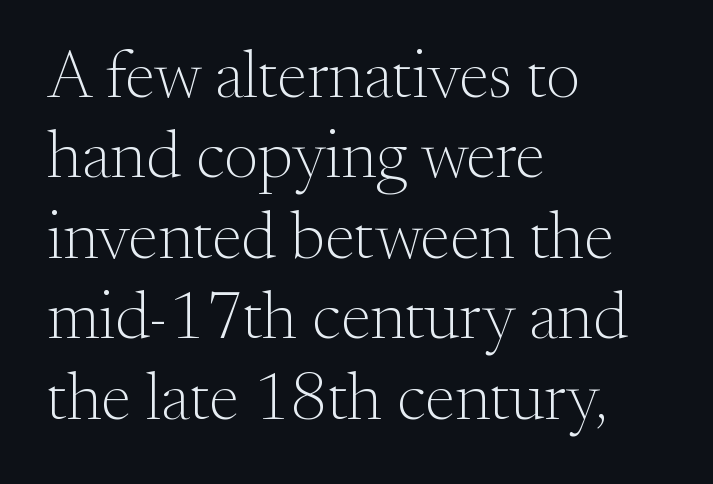
The image shows 67 px light serif type, upright; set left-aligned, line spacing 1.2x, normal letter spacing, not underlined; medium stroke contrast and a small x-height.
